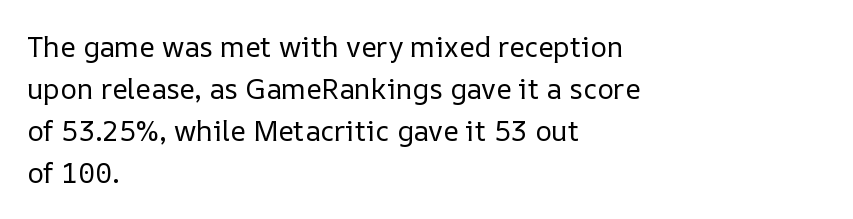
Q: Is the text bold? A: No.
Q: Is the text italic (slanted)? A: No, it is upright.
Q: Is the text underlined? A: No.
Q: How is the paragraph aligned? A: Left-aligned.
Q: Is the spacing between letters normal or unusually wide? A: Normal.
Q: Is the spacing between lines tight, normal or loose? A: Normal.
Q: Width (condensed, normal, or wide)? A: Normal.
Q: Stroke contrast? A: Low.
Q: x-height? A: Medium.
Q: Monospaced? A: No.
